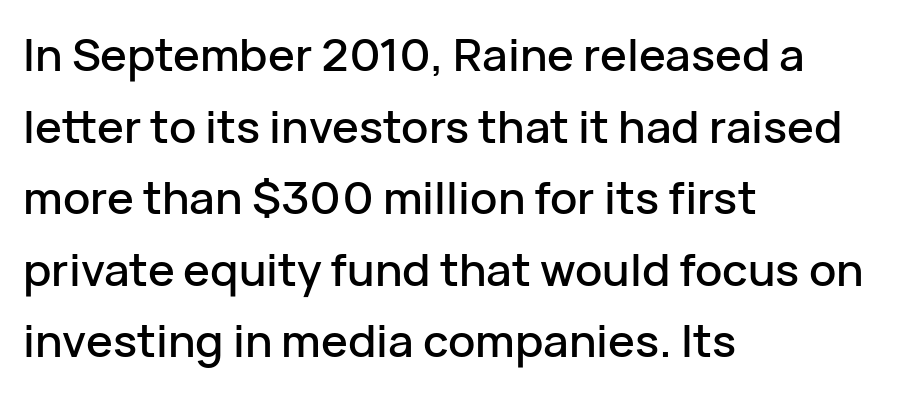
{"serif": "no", "italic": "no", "width": "normal", "stroke_contrast": "low", "x_height": "medium", "monospaced": "no", "underline": "no", "align": "left", "line_spacing": "normal", "line_spacing_ratio": 1.59, "letter_spacing": "normal", "letter_spacing_em": 0.0, "glyph_px": 45}
